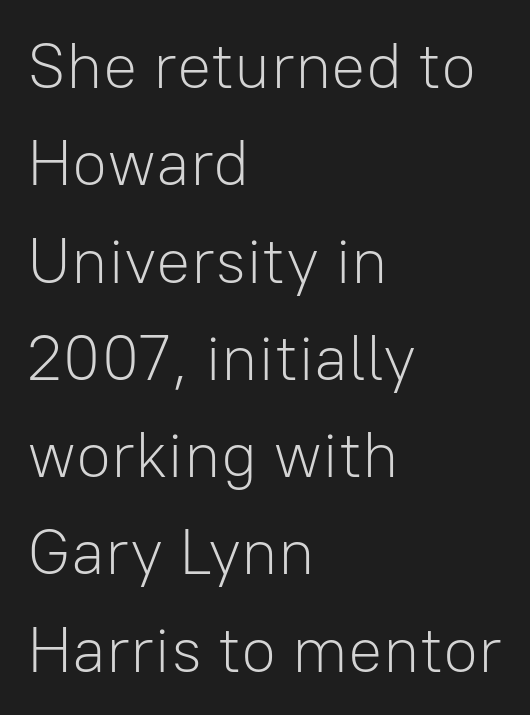
The image shows 64 px light sans-serif type, upright; set left-aligned, normal line spacing (1.52x), normal letter spacing, not underlined; low stroke contrast and a medium x-height.
